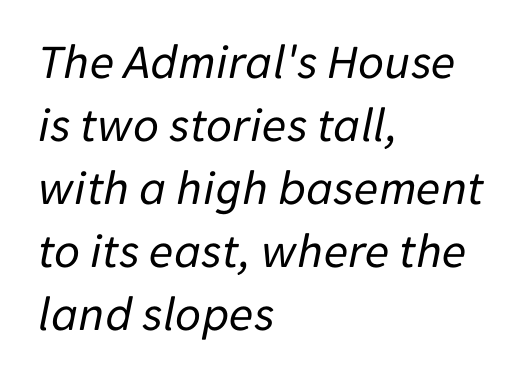
{"italic": "yes", "lean": "right", "slant_degrees": 11, "bold": "no", "weight": "regular", "width": "normal", "stroke_contrast": "low", "x_height": "medium", "monospaced": "no", "underline": "no", "align": "left", "line_spacing": "normal", "line_spacing_ratio": 1.26, "letter_spacing": "normal", "letter_spacing_em": 0.0, "glyph_px": 50}
